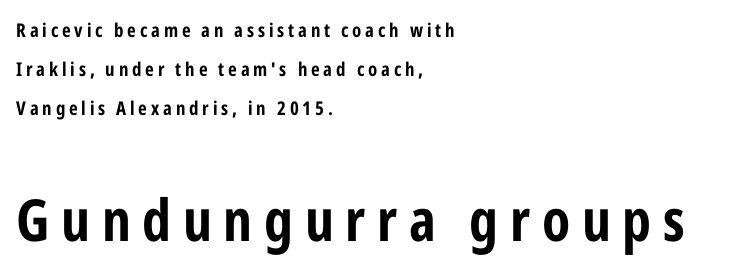
{"serif": "no", "italic": "no", "bold": "yes", "weight": "bold", "width": "condensed", "stroke_contrast": "low", "x_height": "medium", "monospaced": "no", "underline": "no", "align": "left", "line_spacing": "loose", "line_spacing_ratio": 2.04, "letter_spacing": "wide", "letter_spacing_em": 0.2, "larger_block": "second", "size_ratio": 3.05, "glyph_px": 58}
